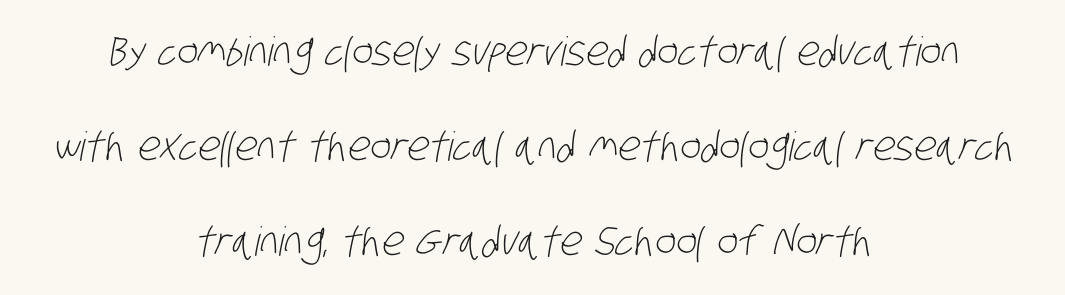
Q: Is the text bold? A: No.
Q: Is the typeface a serif or a sans-serif typeface? A: Sans-serif.
Q: Is the text underlined? A: No.
Q: How is the paragraph aligned? A: Centered.
Q: Is the spacing between letters normal or unusually wide? A: Normal.
Q: Is the spacing between lines tight, normal or loose? A: Loose.
Q: Width (condensed, normal, or wide)? A: Condensed.
Q: Stroke contrast? A: Low.
Q: x-height? A: Large.
Q: Monospaced? A: No.
